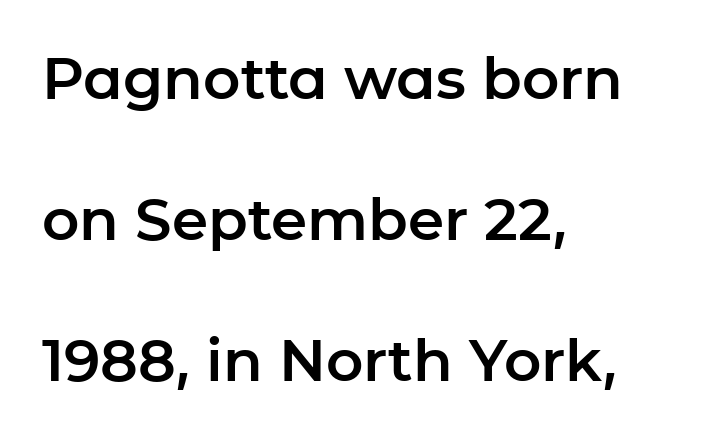
Q: Is the text italic (slanted)? A: No, it is upright.
Q: Is the typeface a serif or a sans-serif typeface? A: Sans-serif.
Q: Is the text underlined? A: No.
Q: How is the paragraph aligned? A: Left-aligned.
Q: Is the spacing between letters normal or unusually wide? A: Normal.
Q: Is the spacing between lines tight, normal or loose? A: Loose.
Q: Width (condensed, normal, or wide)? A: Normal.
Q: Stroke contrast? A: Low.
Q: x-height? A: Medium.
Q: Monospaced? A: No.
